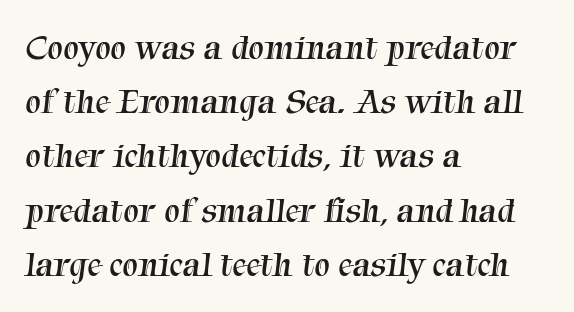
{"serif": "yes", "bold": "no", "weight": "regular", "width": "normal", "stroke_contrast": "medium", "x_height": "medium", "monospaced": "no", "underline": "no", "align": "left", "line_spacing": "normal", "line_spacing_ratio": 1.55, "letter_spacing": "normal", "letter_spacing_em": 0.0, "glyph_px": 35}
